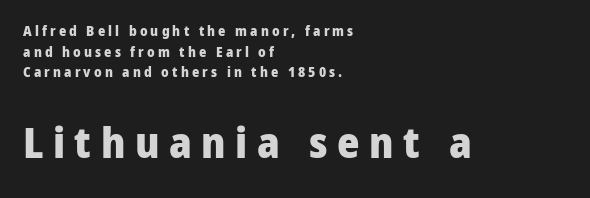
Q: Is the text bold? A: Yes.
Q: Is the text italic (slanted)? A: No, it is upright.
Q: Is the typeface a serif or a sans-serif typeface? A: Sans-serif.
Q: Is the text underlined? A: No.
Q: How is the paragraph aligned? A: Left-aligned.
Q: Is the spacing between letters normal or unusually wide? A: Unusually wide.
Q: Is the spacing between lines tight, normal or loose? A: Normal.
Q: Which block of text is set in a larger size, the first (top) or the second (bottom)? A: The second (bottom) one.
Q: Width (condensed, normal, or wide)? A: Normal.
Q: Stroke contrast? A: Low.
Q: x-height? A: Medium.
Q: Monospaced? A: No.
